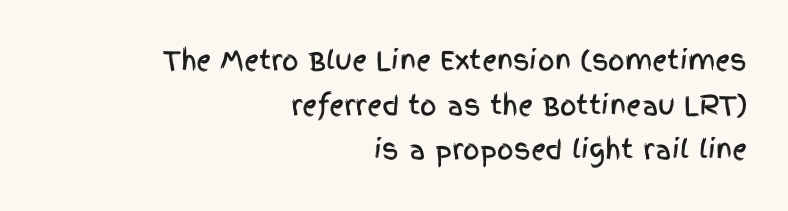
{"italic": "no", "underline": "no", "align": "right", "line_spacing_ratio": 1.72, "letter_spacing": "normal", "letter_spacing_em": 0.0, "glyph_px": 26}
